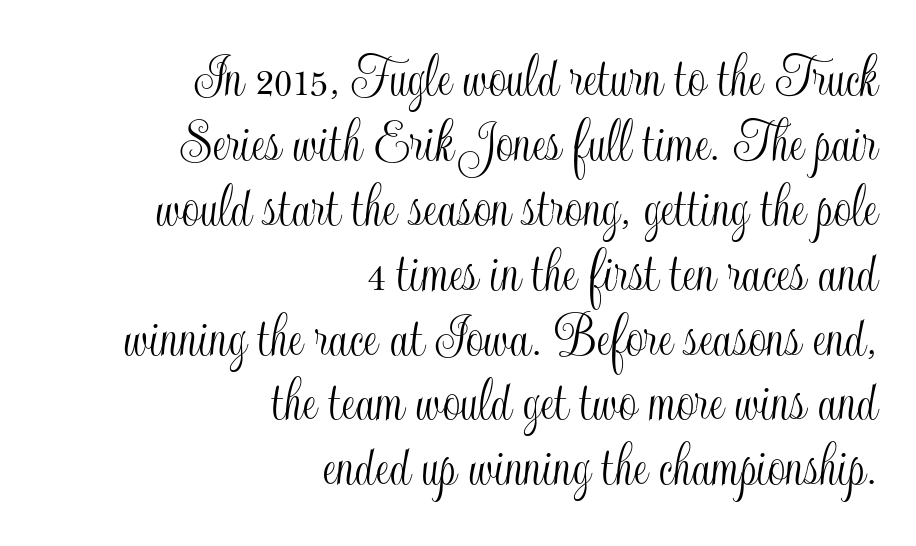
{"width": "condensed", "x_height": "small", "monospaced": "no", "underline": "no", "align": "right", "line_spacing": "tight", "line_spacing_ratio": 1.03, "letter_spacing": "normal", "letter_spacing_em": 0.0, "glyph_px": 63}
